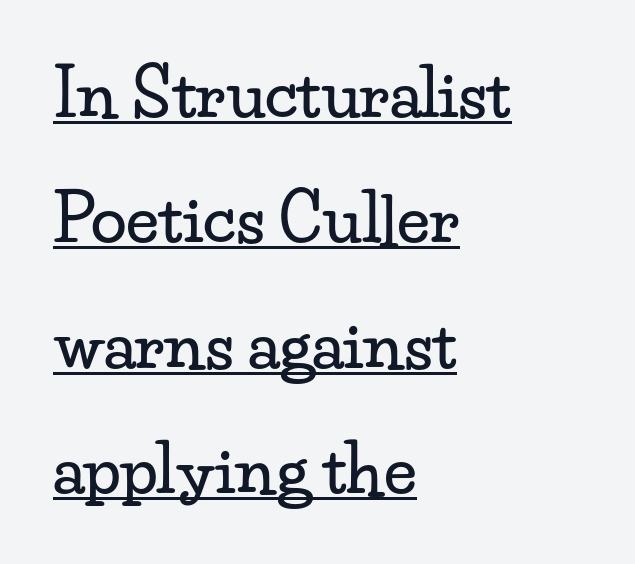
The image shows 65 px wide serif type, upright; set left-aligned, loose line spacing (1.93x), normal letter spacing, underlined; low stroke contrast and a small x-height.
